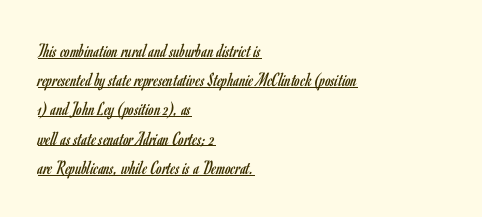
{"bold": "no", "underline": "yes", "align": "left", "line_spacing": "normal", "line_spacing_ratio": 1.46, "letter_spacing": "normal", "letter_spacing_em": 0.0, "glyph_px": 20}
